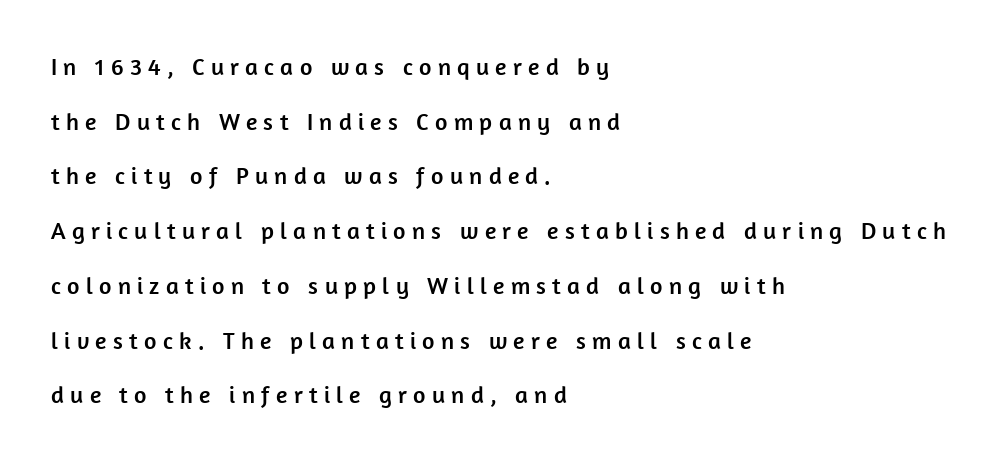
{"italic": "no", "underline": "no", "align": "left", "line_spacing": "loose", "line_spacing_ratio": 2.28, "letter_spacing": "wide", "letter_spacing_em": 0.26, "glyph_px": 24}
